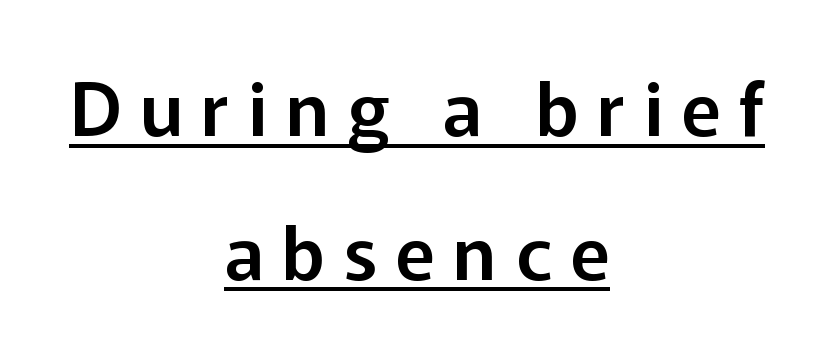
The image shows 74 px sans-serif type, upright; set centered, loose line spacing (1.94x), unusually wide letter spacing (+0.25 em), underlined; low stroke contrast and a medium x-height.
